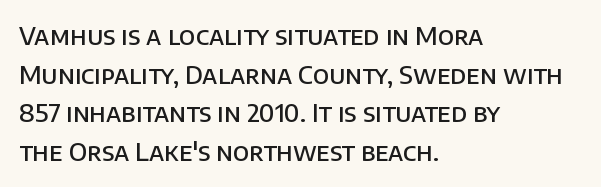
{"italic": "no", "bold": "semi", "underline": "no", "align": "left", "line_spacing": "normal", "line_spacing_ratio": 1.55, "letter_spacing": "normal", "letter_spacing_em": 0.0, "glyph_px": 25}
